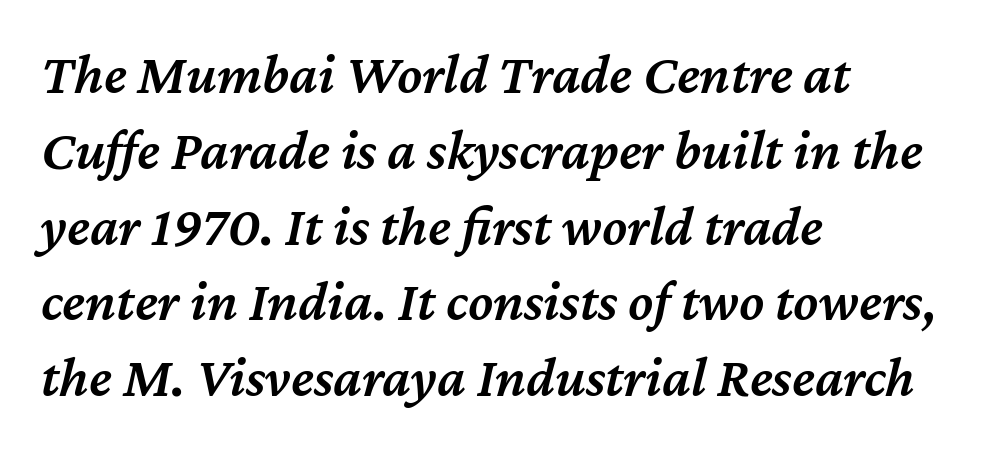
The image shows 57 px semibold type, italic (leaning right); set left-aligned, normal line spacing (1.33x), normal letter spacing, not underlined; medium stroke contrast and a medium x-height.
